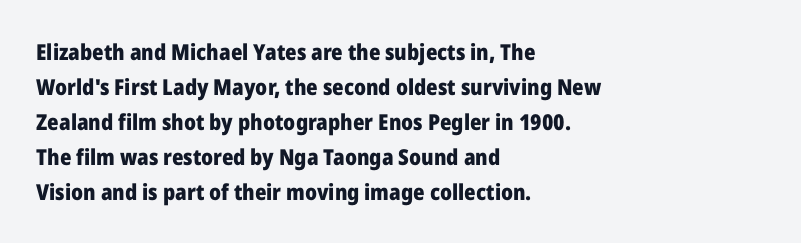
Q: Is the text bold? A: Yes.
Q: Is the text italic (slanted)? A: No, it is upright.
Q: Is the text underlined? A: No.
Q: How is the paragraph aligned? A: Left-aligned.
Q: Is the spacing between letters normal or unusually wide? A: Normal.
Q: Is the spacing between lines tight, normal or loose? A: Normal.
